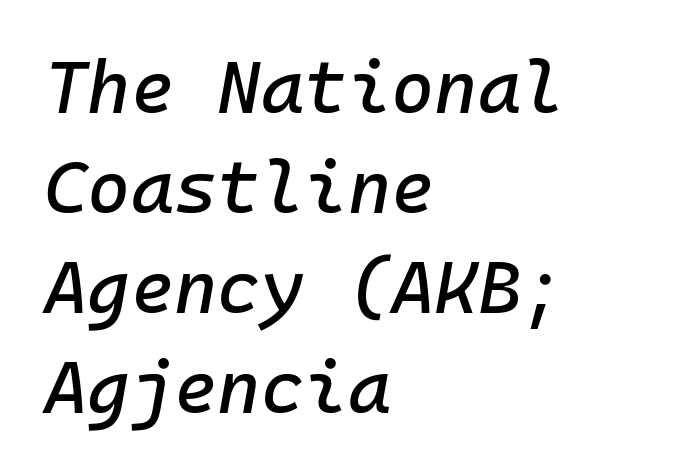
Q: Is the text italic (slanted)? A: Yes, it leans right by about 10 degrees.
Q: Is the text underlined? A: No.
Q: How is the paragraph aligned? A: Left-aligned.
Q: Is the spacing between letters normal or unusually wide? A: Normal.
Q: Is the spacing between lines tight, normal or loose? A: Normal.
Q: Width (condensed, normal, or wide)? A: Normal.
Q: Stroke contrast? A: Low.
Q: x-height? A: Medium.
Q: Monospaced? A: Yes.
